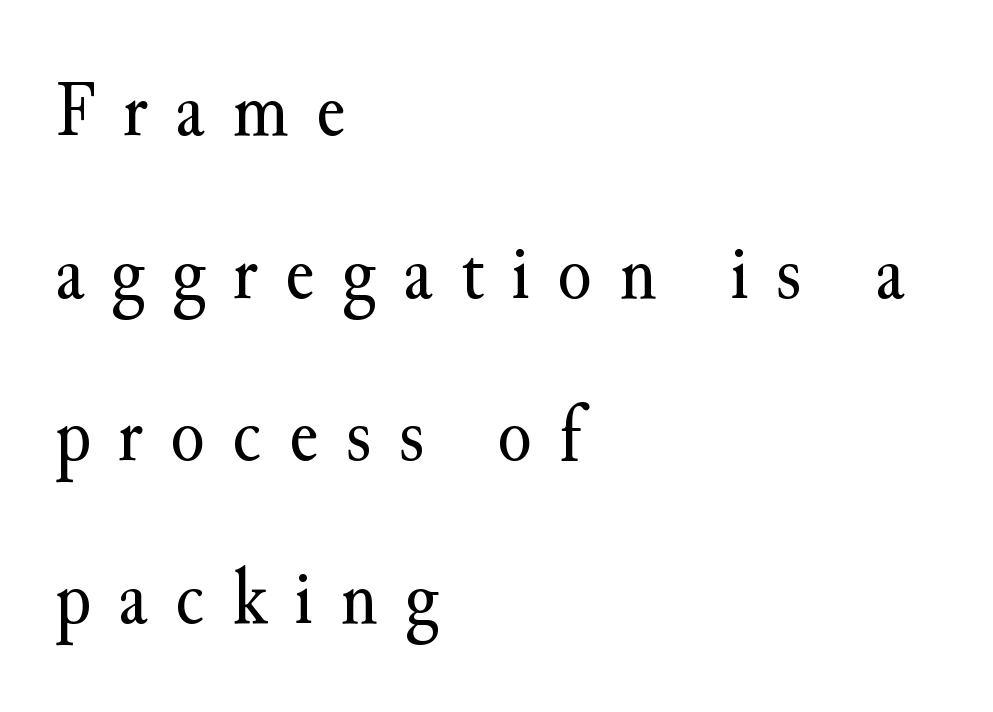
{"serif": "yes", "italic": "no", "bold": "no", "weight": "regular", "width": "normal", "stroke_contrast": "medium", "x_height": "small", "monospaced": "no", "underline": "no", "align": "left", "line_spacing": "loose", "line_spacing_ratio": 2.06, "letter_spacing": "wide", "letter_spacing_em": 0.35, "glyph_px": 79}
